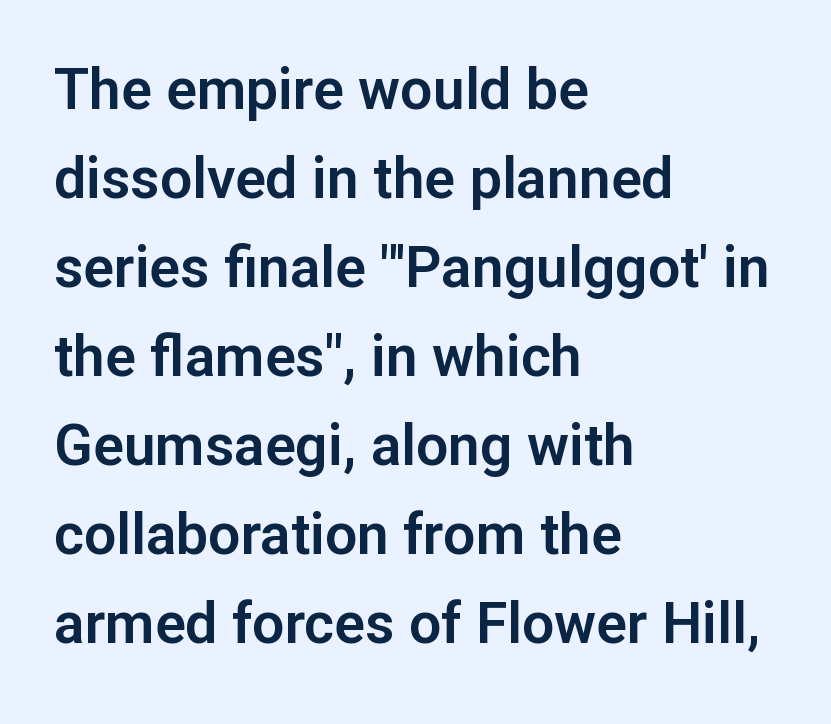
The image shows 57 px sans-serif type, upright; set left-aligned, normal line spacing (1.56x), normal letter spacing, not underlined; low stroke contrast and a medium x-height.
